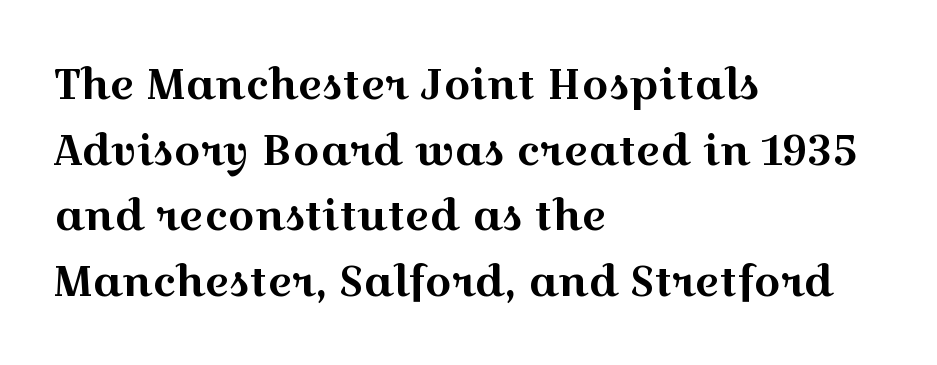
Q: Is the text italic (slanted)? A: No, it is upright.
Q: Is the typeface a serif or a sans-serif typeface? A: Serif.
Q: Is the text underlined? A: No.
Q: How is the paragraph aligned? A: Left-aligned.
Q: Is the spacing between letters normal or unusually wide? A: Normal.
Q: Is the spacing between lines tight, normal or loose? A: Normal.
Q: Width (condensed, normal, or wide)? A: Wide.
Q: x-height? A: Medium.
Q: Monospaced? A: No.
